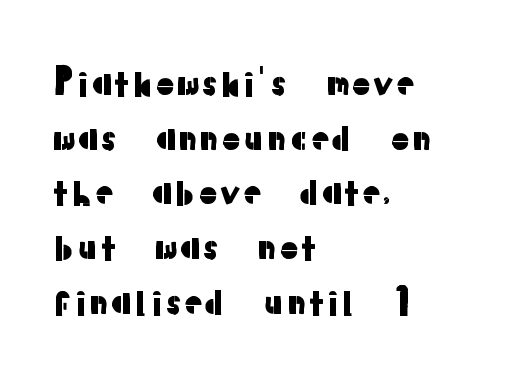
Which margin do the lines hug? The left one — the right edge is uneven. Observe the ordinary spacing: letters are neighbours, not strangers. Each new line begins a customary step beneath the previous one. Just letters on the line, the space beneath them empty. Do the characters align in a grid? No, the font is proportional. The face used here is a sans, in the tradition of grotesques and geometrics.
